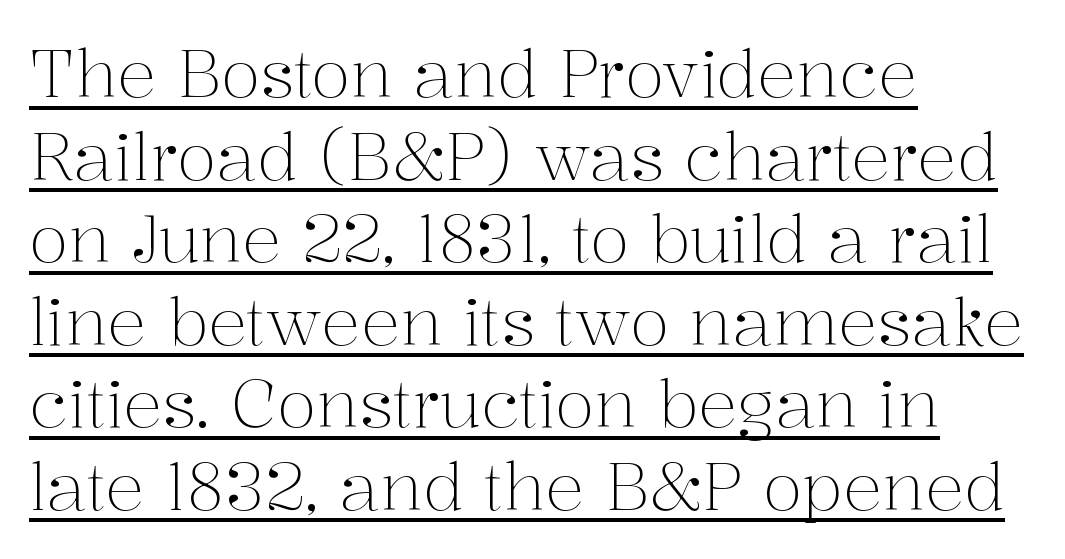
{"serif": "yes", "italic": "no", "bold": "no", "weight": "light", "width": "normal", "stroke_contrast": "medium", "x_height": "medium", "monospaced": "no", "underline": "yes", "align": "left", "line_spacing": "normal", "line_spacing_ratio": 1.27, "letter_spacing": "normal", "letter_spacing_em": 0.0, "glyph_px": 65}
